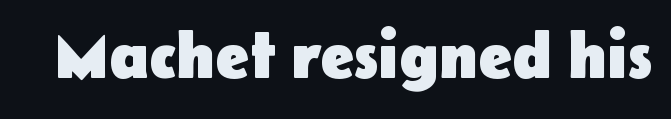
{"serif": "no", "italic": "no", "bold": "yes", "weight": "heavy", "width": "normal", "stroke_contrast": "low", "x_height": "medium", "monospaced": "no", "underline": "no", "letter_spacing": "normal", "letter_spacing_em": 0.0, "glyph_px": 64}
